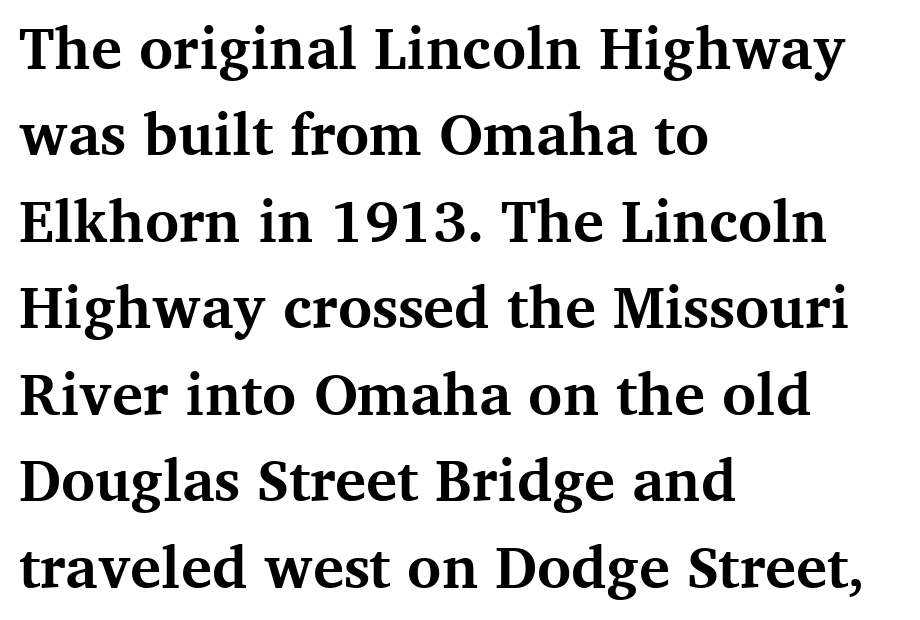
Q: Is the text bold? A: Yes.
Q: Is the text italic (slanted)? A: No, it is upright.
Q: Is the typeface a serif or a sans-serif typeface? A: Serif.
Q: Is the text underlined? A: No.
Q: How is the paragraph aligned? A: Left-aligned.
Q: Is the spacing between letters normal or unusually wide? A: Normal.
Q: Is the spacing between lines tight, normal or loose? A: Normal.
Q: Width (condensed, normal, or wide)? A: Normal.
Q: Stroke contrast? A: Medium.
Q: x-height? A: Medium.
Q: Monospaced? A: No.
